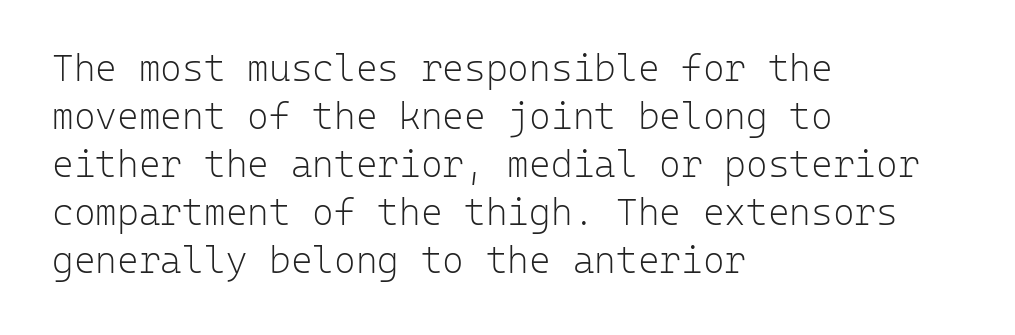
The image shows 37 px light sans-serif type, upright, monospaced; set left-aligned, normal line spacing (1.3x), normal letter spacing, not underlined; low stroke contrast and a medium x-height.
